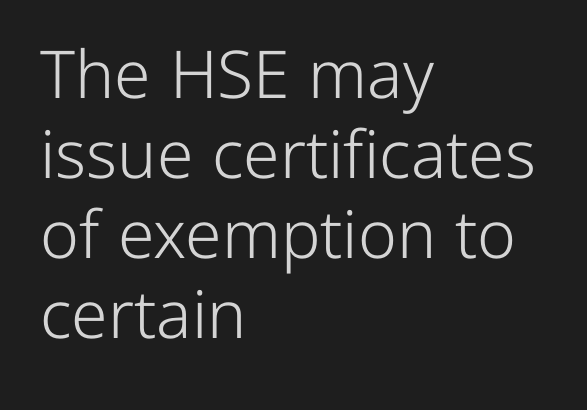
The typography opts for an upright posture over an oblique one. The lines in this sample share a left origin and differ only in where they stop. Think of a printed novel: that variable character pitch is what you see here. No extra tracking has been applied to these lines. The passage shown is not underscored anywhere. Are there feet on the stems? There aren't — it's a sans.
